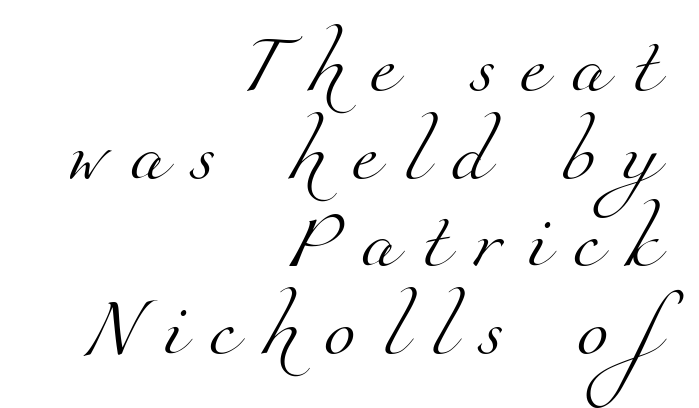
{"serif": "yes", "bold": "no", "weight": "light", "width": "normal", "stroke_contrast": "medium", "x_height": "small", "monospaced": "no", "underline": "no", "align": "right", "line_spacing": "normal", "line_spacing_ratio": 1.51, "letter_spacing": "wide", "letter_spacing_em": 0.43, "glyph_px": 58}
